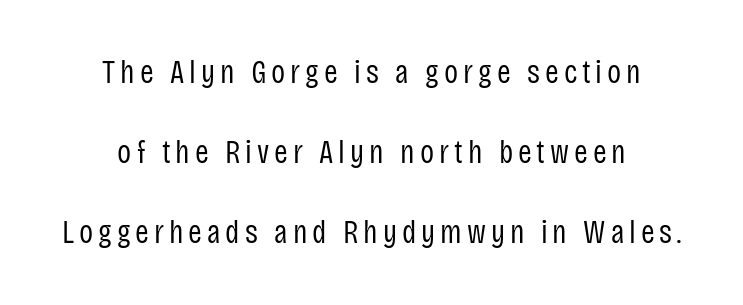
The image shows 33 px regular-weight, condensed sans-serif type, upright; set centered, loose line spacing (2.43x), not underlined; low stroke contrast and a large x-height.
